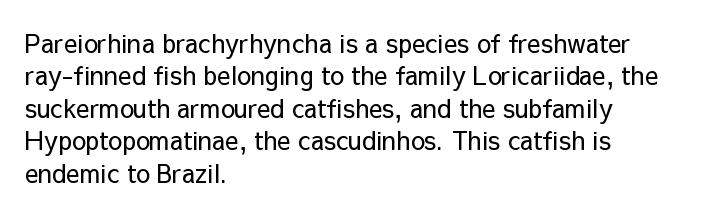
The words here are not underlined. Whoever set this chose a conventional vertical rhythm. Honestly, the letter spacing is just normal — you wouldn't notice it. Tall strokes in this sample are plumb rather than angled. Compared with a centered layout, this one pins lines to the left instead. The weight tops out at a normal text grade.
